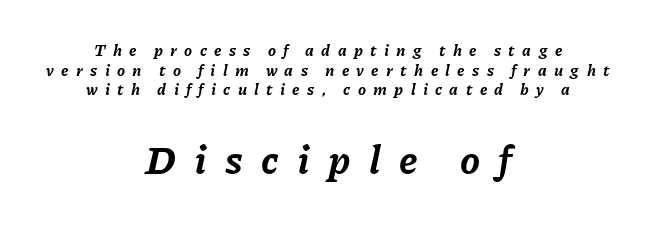
Descender tails drop into unmarked territory. You could not count columns in this text — the font is proportionally spaced. This rendering widens character spacing well past its baseline value. The paragraph shown floats in the horizontal middle. In this sample the second text group is rendered at the bigger scale. This is oblique type, the kind used for emphasis or titles.
